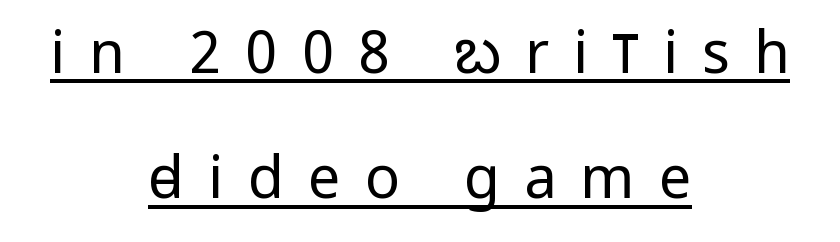
These lines have a slow, spaced-out rhythm from letter to letter. Type style note: lacks serifs. Baseline-to-baseline distance is far greater than the letter height. Rendered with straight, roman letterforms.
